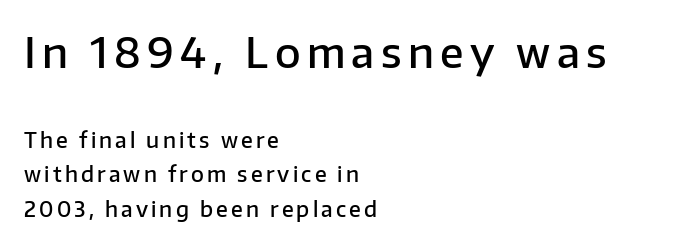
Q: Is the text bold? A: Semi-bold.
Q: Is the text italic (slanted)? A: No, it is upright.
Q: Is the typeface a serif or a sans-serif typeface? A: Sans-serif.
Q: Is the text underlined? A: No.
Q: How is the paragraph aligned? A: Left-aligned.
Q: Is the spacing between lines tight, normal or loose? A: Normal.
Q: Which block of text is set in a larger size, the first (top) or the second (bottom)? A: The first (top) one.
Q: Width (condensed, normal, or wide)? A: Normal.
Q: Stroke contrast? A: Low.
Q: x-height? A: Medium.
Q: Monospaced? A: No.
